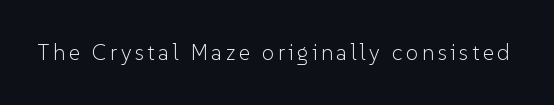
The image shows 22 px text type, upright; set not underlined.
